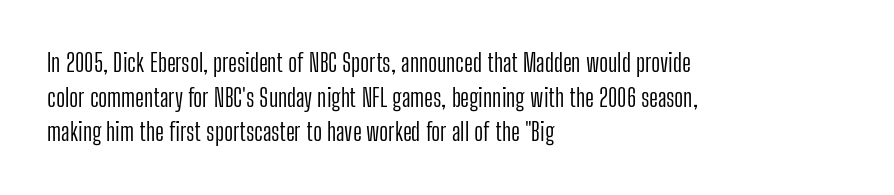
The letters stand straight up with perfectly vertical stems. The typesetter chose a ragged-right arrangement here. What's the leading like? Ordinary, nothing unusual. Nothing unusual about the tracking: characters are spaced as the font intends. Is the stroke heavy? The answer is a plain regular-or-lighter.
